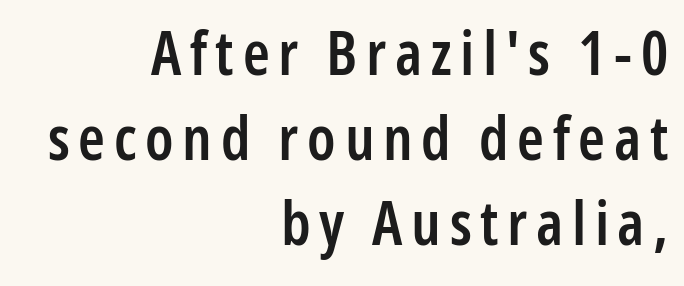
The image shows 61 px semibold, condensed sans-serif type, upright; set right-aligned, normal line spacing (1.39x), not underlined; low stroke contrast and a medium x-height.
